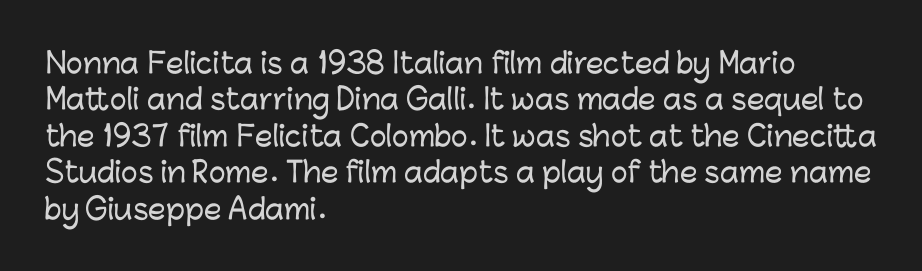
{"serif": "no", "italic": "no", "width": "normal", "stroke_contrast": "low", "x_height": "medium", "monospaced": "no", "underline": "no", "align": "left", "line_spacing": "normal", "line_spacing_ratio": 1.3, "letter_spacing": "normal", "letter_spacing_em": 0.0, "glyph_px": 28}
